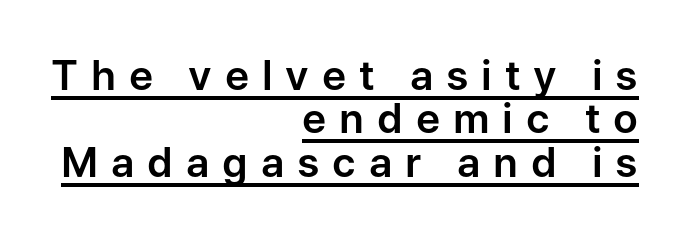
{"serif": "no", "italic": "no", "width": "normal", "stroke_contrast": "low", "x_height": "medium", "monospaced": "no", "underline": "yes", "align": "right", "line_spacing": "tight", "line_spacing_ratio": 1.06, "letter_spacing": "wide", "letter_spacing_em": 0.31, "glyph_px": 41}
